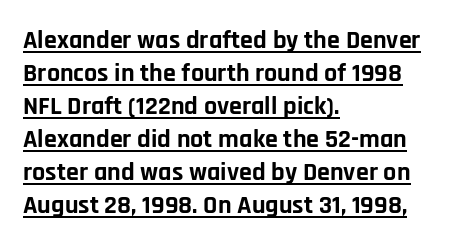
The image shows 26 px bold type, upright; set left-aligned, normal line spacing (1.27x), normal letter spacing, underlined.
